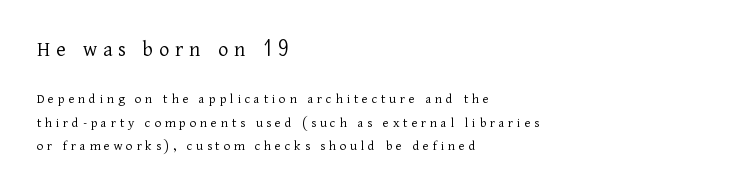
The image shows 22 px text type, upright; set left-aligned, normal line spacing (1.67x), unusually wide letter spacing (+0.27 em), not underlined; the first (top) block is 1.57x larger.
